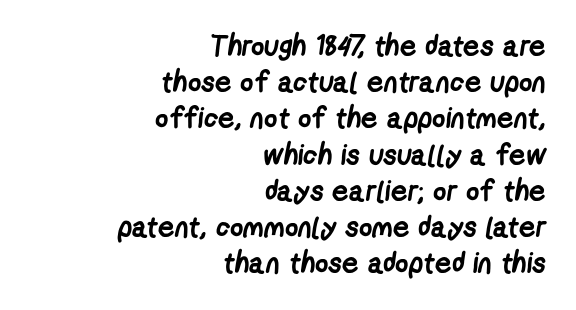
{"serif": "no", "bold": "yes", "weight": "semibold", "width": "condensed", "stroke_contrast": "low", "x_height": "medium", "monospaced": "no", "underline": "no", "align": "right", "line_spacing": "normal", "line_spacing_ratio": 1.25, "letter_spacing": "normal", "letter_spacing_em": 0.0, "glyph_px": 29}
